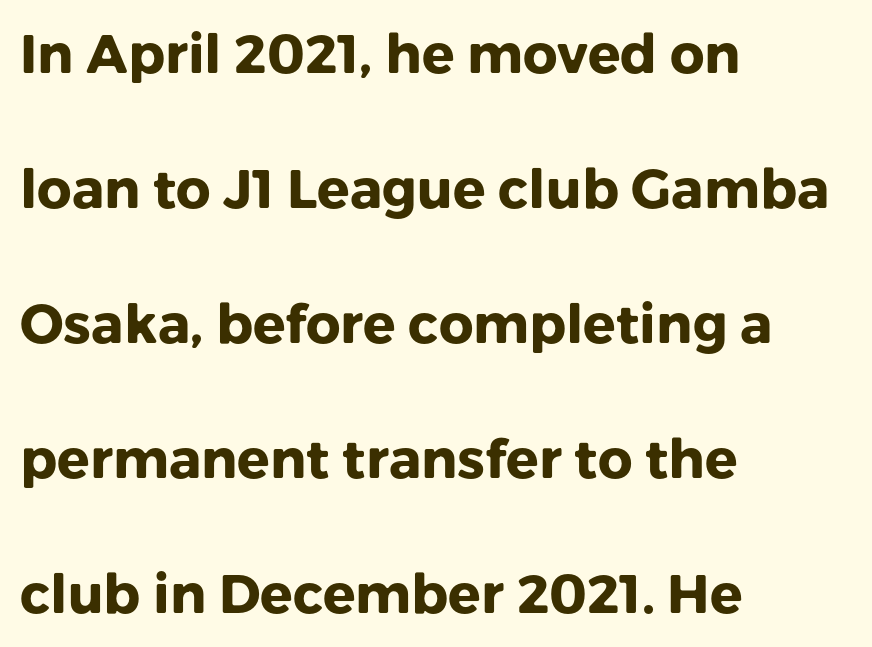
Q: Is the text bold? A: Yes.
Q: Is the text italic (slanted)? A: No, it is upright.
Q: Is the typeface a serif or a sans-serif typeface? A: Sans-serif.
Q: Is the text underlined? A: No.
Q: How is the paragraph aligned? A: Left-aligned.
Q: Is the spacing between letters normal or unusually wide? A: Normal.
Q: Is the spacing between lines tight, normal or loose? A: Loose.
Q: Width (condensed, normal, or wide)? A: Normal.
Q: Stroke contrast? A: Low.
Q: x-height? A: Medium.
Q: Monospaced? A: No.
